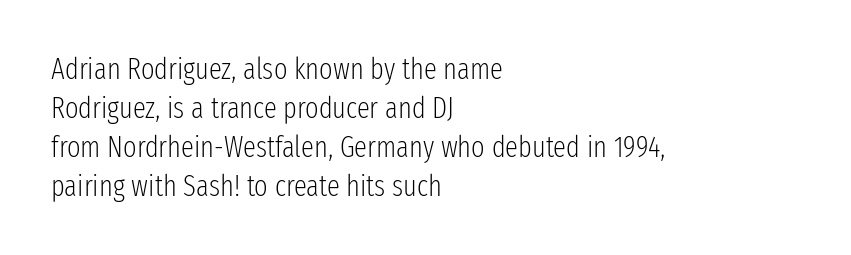
Q: Is the text bold? A: No.
Q: Is the text italic (slanted)? A: No, it is upright.
Q: Is the typeface a serif or a sans-serif typeface? A: Sans-serif.
Q: Is the text underlined? A: No.
Q: How is the paragraph aligned? A: Left-aligned.
Q: Is the spacing between letters normal or unusually wide? A: Normal.
Q: Is the spacing between lines tight, normal or loose? A: Normal.
Q: Width (condensed, normal, or wide)? A: Condensed.
Q: Stroke contrast? A: Low.
Q: x-height? A: Medium.
Q: Monospaced? A: No.
